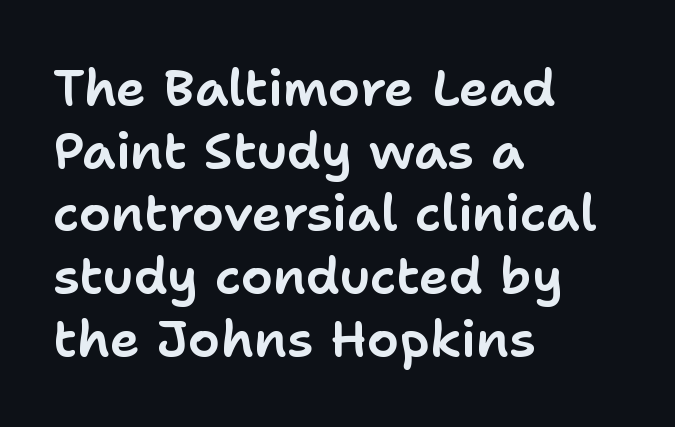
Q: Is the text italic (slanted)? A: No, it is upright.
Q: Is the typeface a serif or a sans-serif typeface? A: Sans-serif.
Q: Is the text underlined? A: No.
Q: How is the paragraph aligned? A: Left-aligned.
Q: Is the spacing between letters normal or unusually wide? A: Normal.
Q: Width (condensed, normal, or wide)? A: Normal.
Q: Stroke contrast? A: Low.
Q: x-height? A: Medium.
Q: Monospaced? A: No.
